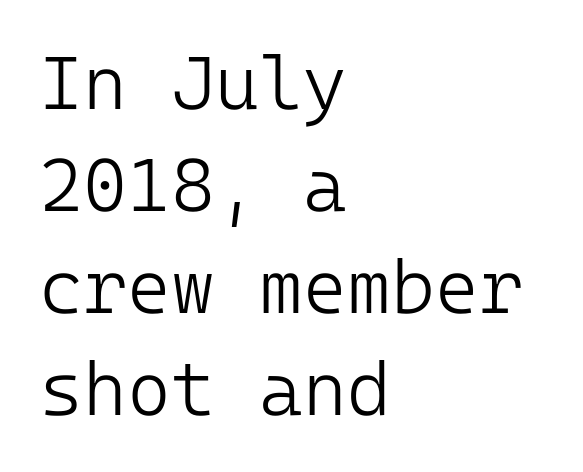
{"serif": "no", "italic": "no", "bold": "no", "weight": "light", "width": "normal", "stroke_contrast": "low", "x_height": "medium", "underline": "no", "align": "left", "line_spacing": "normal", "line_spacing_ratio": 1.36, "letter_spacing": "normal", "letter_spacing_em": 0.0, "glyph_px": 75}
